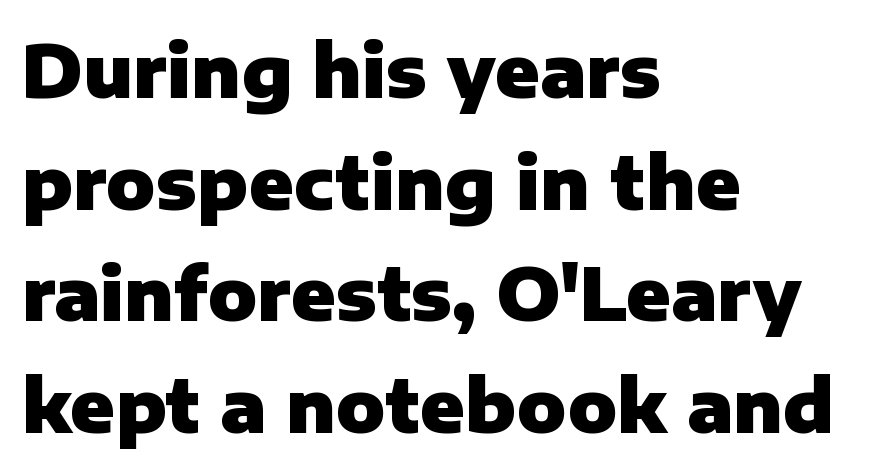
{"serif": "no", "italic": "no", "bold": "yes", "weight": "heavy", "width": "normal", "stroke_contrast": "low", "x_height": "medium", "monospaced": "no", "underline": "no", "align": "left", "line_spacing": "normal", "line_spacing_ratio": 1.53, "letter_spacing": "normal", "letter_spacing_em": 0.0, "glyph_px": 73}
